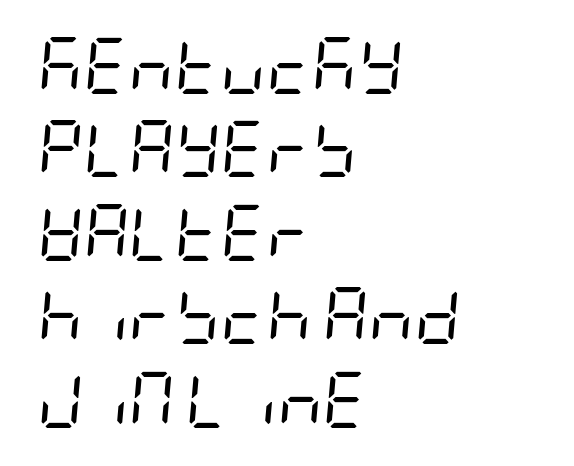
{"italic": "yes", "lean": "right", "slant_degrees": 5, "bold": "no", "weight": "regular", "width": "condensed", "stroke_contrast": "low", "x_height": "large", "underline": "no", "align": "left", "line_spacing": "normal", "line_spacing_ratio": 1.49, "letter_spacing": "normal", "letter_spacing_em": 0.0, "glyph_px": 56}
